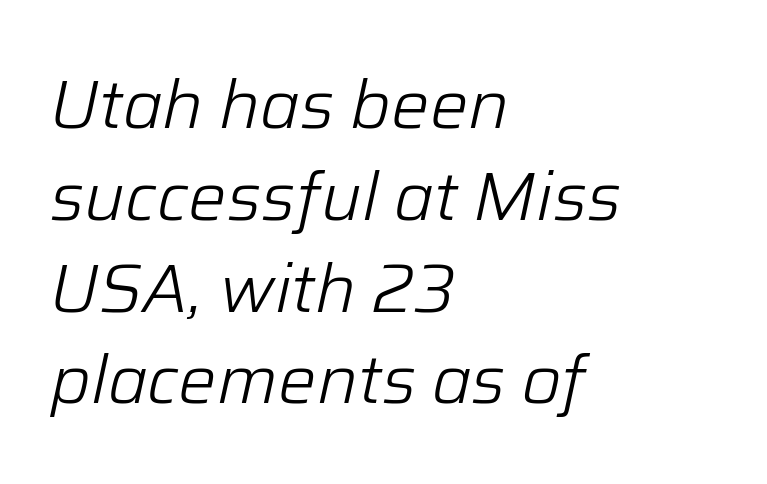
Notice how descenders clear the ascenders below comfortably — that's standard leading. The space directly below the letters is spotless. The lines are quadded left. The letterforms sit shoulder to shoulder at normal distance. When letters slant like this, we call the style italic.
